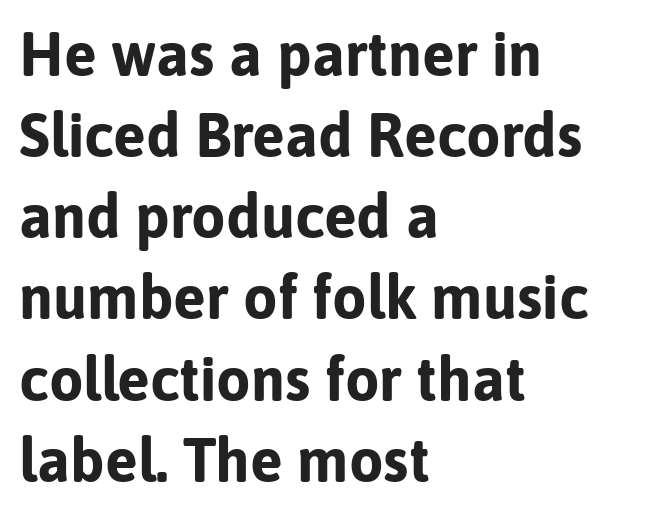
The image shows 61 px bold sans-serif type, upright; set left-aligned, normal line spacing (1.33x), normal letter spacing, not underlined; low stroke contrast and a medium x-height.
